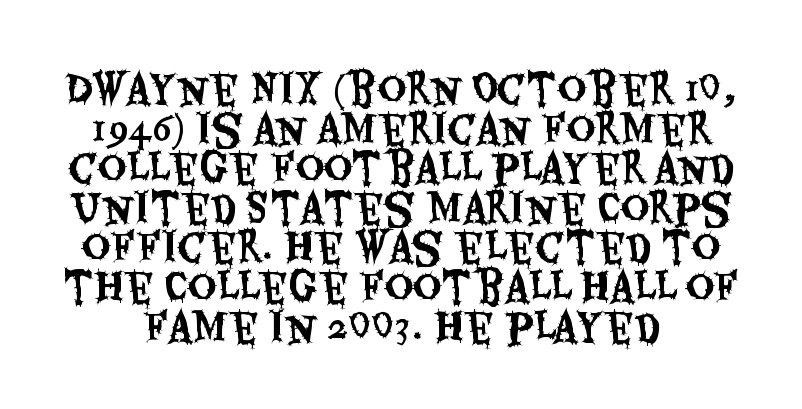
Q: Is the text italic (slanted)? A: No, it is upright.
Q: Is the typeface a serif or a sans-serif typeface? A: Sans-serif.
Q: Is the text underlined? A: No.
Q: Is the spacing between letters normal or unusually wide? A: Normal.
Q: Is the spacing between lines tight, normal or loose? A: Tight.
Q: Width (condensed, normal, or wide)? A: Condensed.
Q: Stroke contrast? A: Medium.
Q: x-height? A: Large.
Q: Monospaced? A: No.
